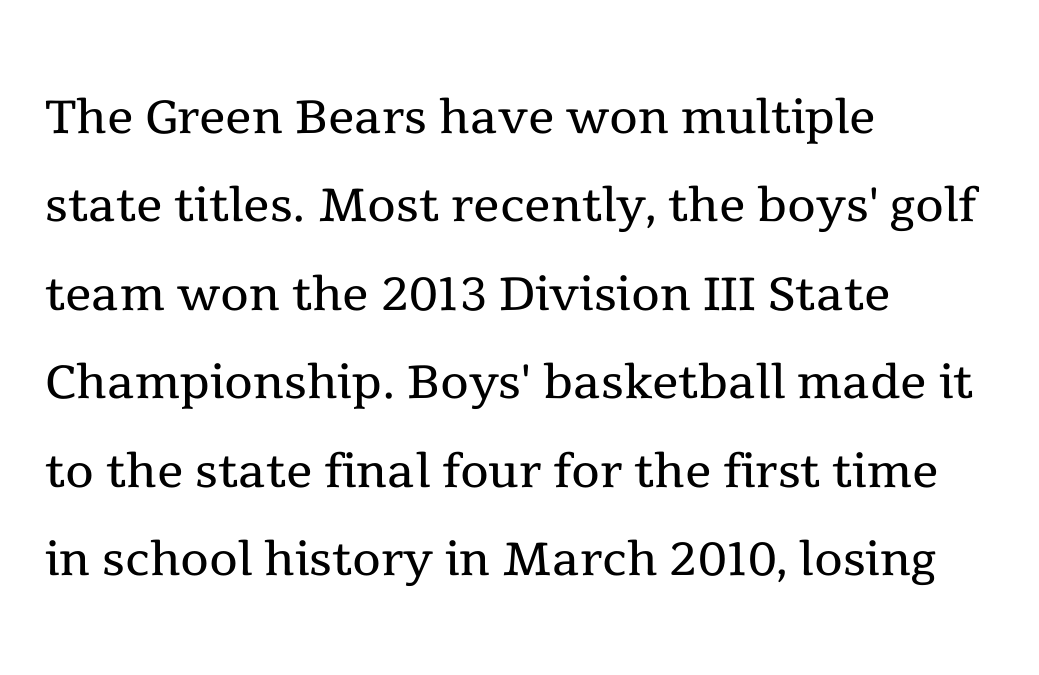
{"serif": "yes", "italic": "no", "bold": "no", "weight": "regular", "width": "normal", "x_height": "medium", "monospaced": "no", "underline": "no", "align": "left", "line_spacing": "normal", "line_spacing_ratio": 1.34, "letter_spacing": "normal", "letter_spacing_em": 0.0, "glyph_px": 66}
